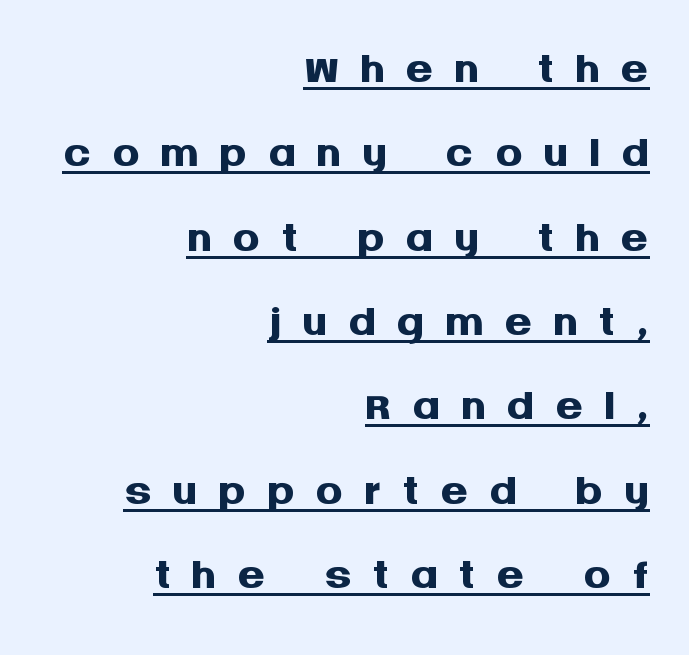
Q: Is the text bold? A: Yes.
Q: Is the text italic (slanted)? A: No, it is upright.
Q: Is the typeface a serif or a sans-serif typeface? A: Sans-serif.
Q: Is the text underlined? A: Yes.
Q: How is the paragraph aligned? A: Right-aligned.
Q: Is the spacing between letters normal or unusually wide? A: Unusually wide.
Q: Width (condensed, normal, or wide)? A: Normal.
Q: Stroke contrast? A: Medium.
Q: x-height? A: Large.
Q: Monospaced? A: No.
